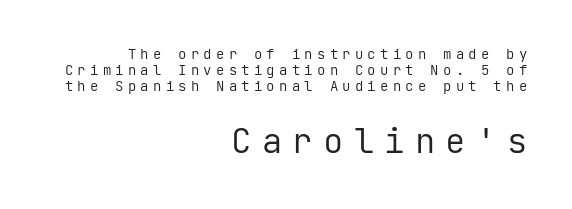
The image shows 34 px regular-weight sans-serif type, upright, monospaced; set right-aligned, tight line spacing (1.15x), unusually wide letter spacing (+0.3 em), not underlined; the second (bottom) block is 2.43x larger; low stroke contrast and a medium x-height.
